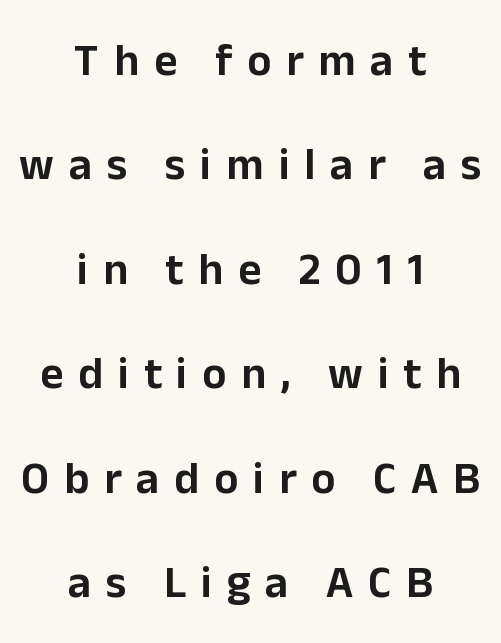
Q: Is the text italic (slanted)? A: No, it is upright.
Q: Is the typeface a serif or a sans-serif typeface? A: Sans-serif.
Q: Is the text underlined? A: No.
Q: How is the paragraph aligned? A: Centered.
Q: Is the spacing between letters normal or unusually wide? A: Unusually wide.
Q: Is the spacing between lines tight, normal or loose? A: Loose.
Q: Width (condensed, normal, or wide)? A: Normal.
Q: Stroke contrast? A: Low.
Q: x-height? A: Medium.
Q: Monospaced? A: No.
